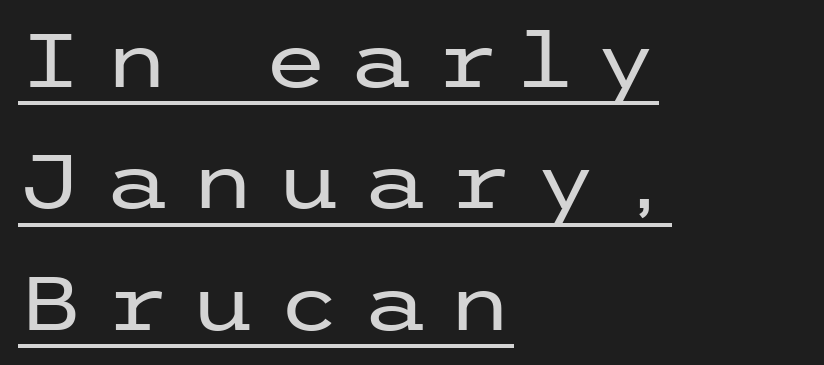
In terms of posture, this sample is upright. Alignment: flush left. Bold? No — there's no thickening of the strokes. The text was rendered using a sans face with plain stroke endings.
